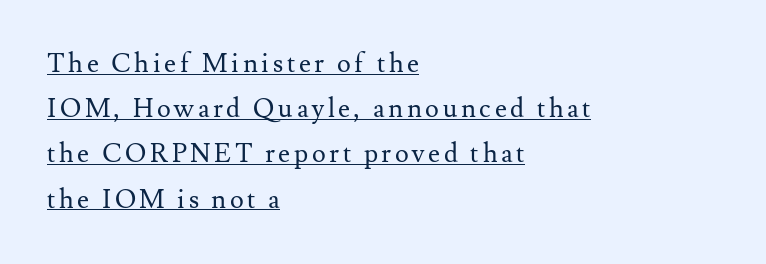
These lines stack with their left ends in a neat column. Compared with undecorated copy, this sample adds a rule below the words. Weight: in the light-to-regular range. A roman cut, with each character standing at attention.
